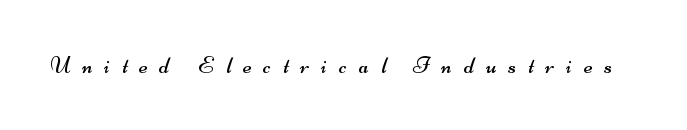
Ink coverage per letter is moderate at most. Anything drawn beneath the words? Only blank space. What stands out about the letter spacing? Its width — letters are far apart.
